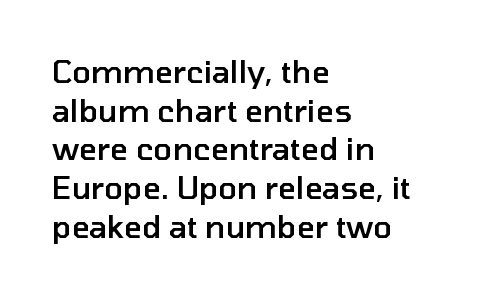
The type is set solid horizontally, with unmodified tracking. The gap between lines stays unmarked. Interline gaps are of average width in this sample. Tall strokes in this sample are plumb rather than angled. Teacher's note: observe the even left margin — that is flush-left alignment. Spacing verdict: proportional, widths tailored to each character.
